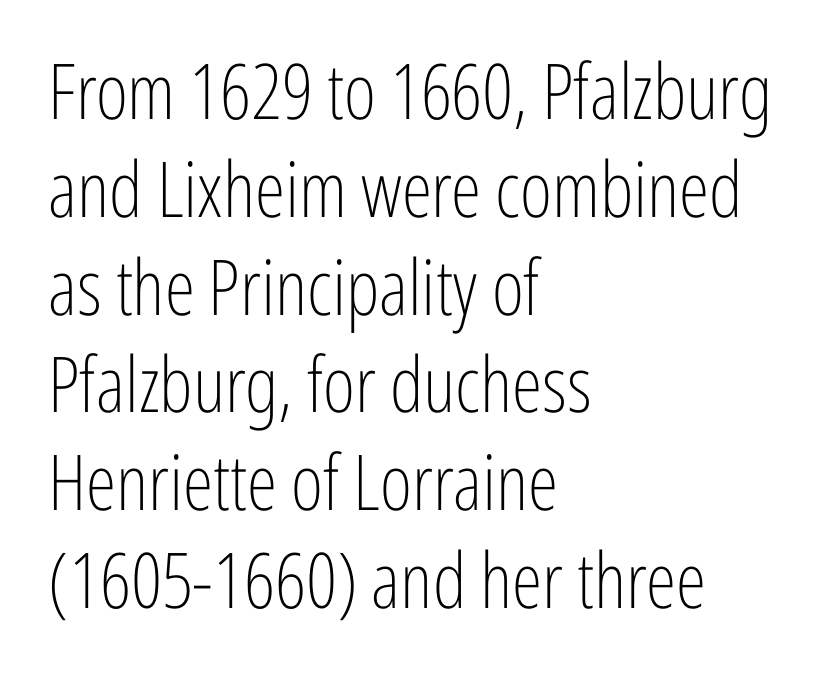
Q: Is the text bold? A: No.
Q: Is the text italic (slanted)? A: No, it is upright.
Q: Is the typeface a serif or a sans-serif typeface? A: Sans-serif.
Q: Is the text underlined? A: No.
Q: How is the paragraph aligned? A: Left-aligned.
Q: Is the spacing between letters normal or unusually wide? A: Normal.
Q: Is the spacing between lines tight, normal or loose? A: Normal.
Q: Width (condensed, normal, or wide)? A: Condensed.
Q: Stroke contrast? A: Low.
Q: x-height? A: Medium.
Q: Monospaced? A: No.
